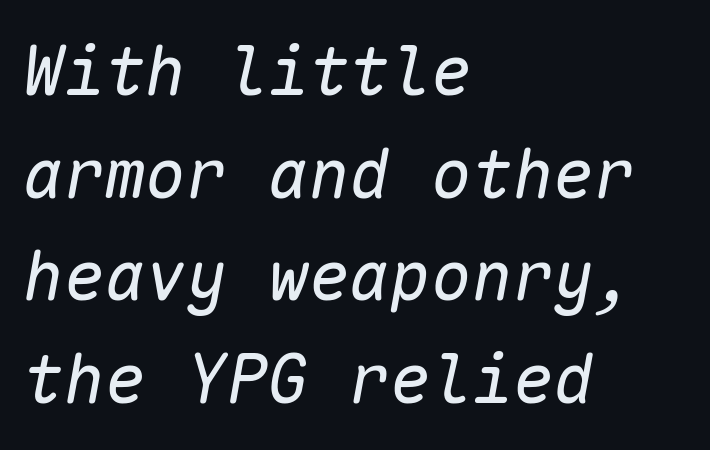
Slant detected: the letters are inclined. Evenly set lines give the paragraph a standard silhouette. You could call the tracking neutral — neither tight nor loose. The passage shown is typed in a monospace face where columns stay perfectly aligned.
